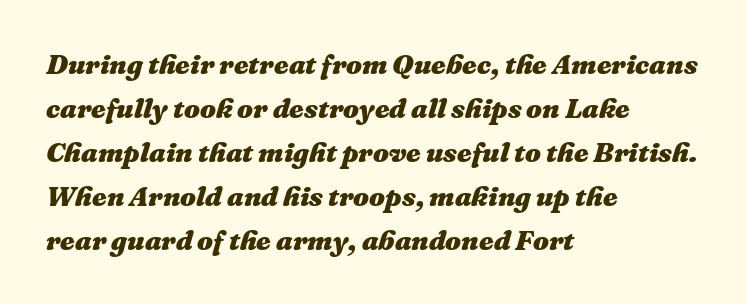
Q: Is the text bold? A: Yes.
Q: Is the text italic (slanted)? A: Yes, it leans right by about 16 degrees.
Q: Is the text underlined? A: No.
Q: How is the paragraph aligned? A: Left-aligned.
Q: Is the spacing between letters normal or unusually wide? A: Normal.
Q: Is the spacing between lines tight, normal or loose? A: Normal.
Q: Width (condensed, normal, or wide)? A: Normal.
Q: Stroke contrast? A: Medium.
Q: x-height? A: Medium.
Q: Monospaced? A: No.
